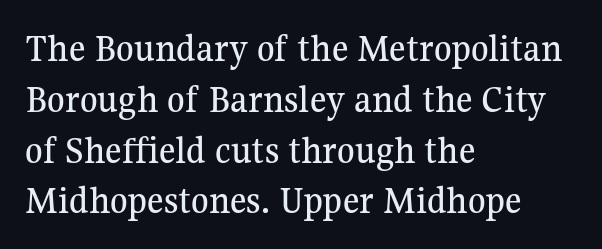
In CSS terms this would be text-align: left. Words appear dense and cohesive because spacing is normal. In terms of posture, this sample is upright. The foot of each line stays bare and open. A serif font was chosen for this passage. The rendering uses natural spacing where letterforms have individual widths.
